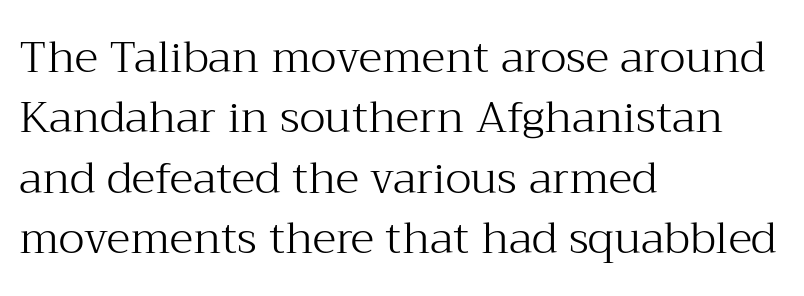
The passage shown is typeset with a serif family. Compared with typical body copy, the letter spacing here is the same. Students, observe: this is what conventionally led text looks like. Teacher's note: observe the even left margin — that is flush-left alignment.
